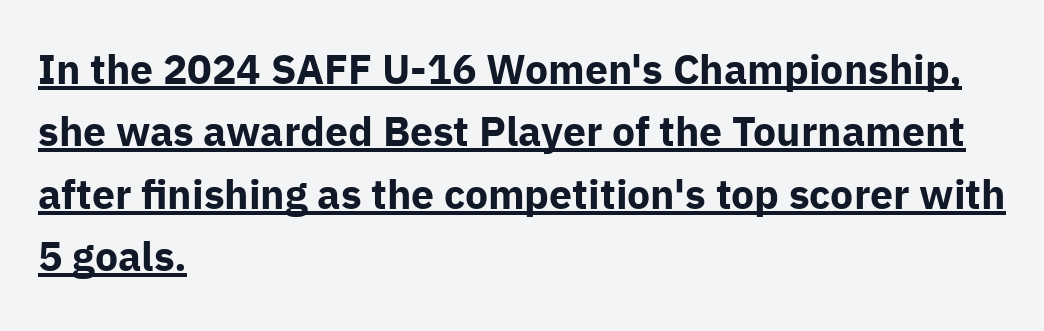
{"serif": "no", "italic": "no", "bold": "yes", "weight": "bold", "width": "normal", "stroke_contrast": "low", "x_height": "medium", "monospaced": "no", "underline": "yes", "align": "left", "line_spacing": "normal", "line_spacing_ratio": 1.52, "letter_spacing": "normal", "letter_spacing_em": 0.0, "glyph_px": 41}
